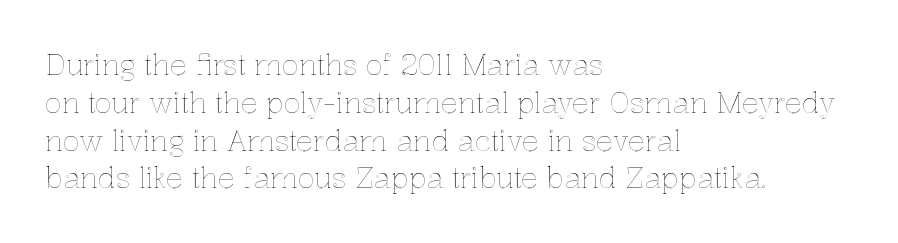
{"italic": "no", "width": "normal", "x_height": "medium", "monospaced": "no", "underline": "no", "align": "left", "line_spacing": "normal", "line_spacing_ratio": 1.35, "letter_spacing": "normal", "letter_spacing_em": 0.0, "glyph_px": 28}
